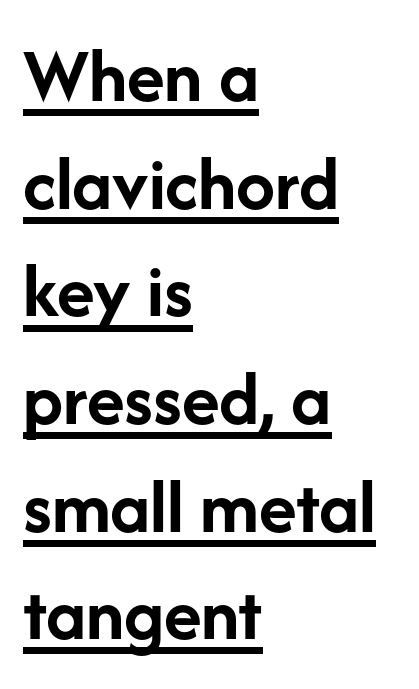
The image shows 78 px semibold sans-serif type, upright; set left-aligned, normal line spacing (1.38x), normal letter spacing, underlined; low stroke contrast and a medium x-height.
